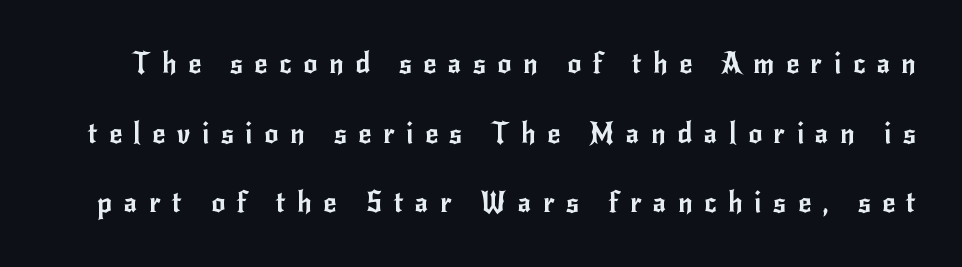
{"serif": "no", "italic": "no", "width": "normal", "stroke_contrast": "low", "x_height": "small", "monospaced": "no", "underline": "no", "line_spacing": "loose", "line_spacing_ratio": 2.49, "letter_spacing": "wide", "letter_spacing_em": 0.41, "glyph_px": 28}
